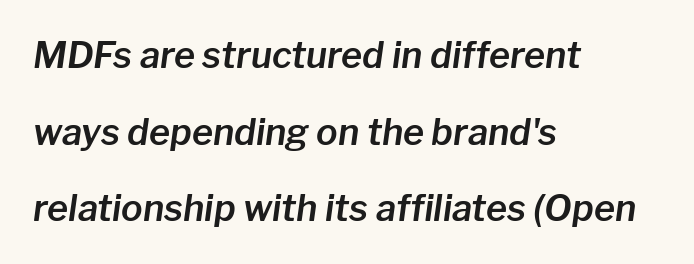
{"italic": "yes", "lean": "right", "slant_degrees": 8, "width": "normal", "stroke_contrast": "low", "x_height": "medium", "monospaced": "no", "underline": "no", "align": "left", "line_spacing": "loose", "line_spacing_ratio": 2.13, "letter_spacing": "normal", "letter_spacing_em": 0.0, "glyph_px": 36}
